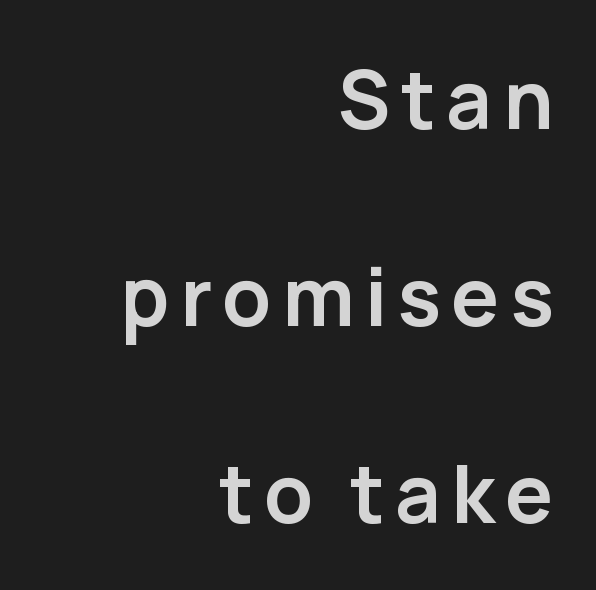
Each letter's strokes conclude bluntly, with no projecting serifs. If you measured baseline to baseline, you'd find a long distance. Think of a printed novel: that variable character pitch is what you see here. Line endings align vertically; line beginnings do not. Unlike italic type, these characters show no tilt at all. The area under the type is left untouched.
